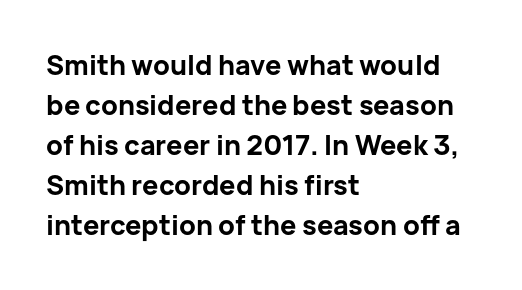
The image shows 27 px bold type, upright; set left-aligned, normal line spacing (1.48x), normal letter spacing, not underlined.
